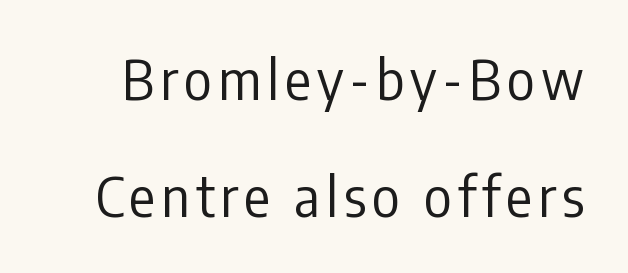
Q: Is the text bold? A: No.
Q: Is the text italic (slanted)? A: No, it is upright.
Q: Is the typeface a serif or a sans-serif typeface? A: Sans-serif.
Q: Is the text underlined? A: No.
Q: Is the spacing between lines tight, normal or loose? A: Loose.
Q: Width (condensed, normal, or wide)? A: Condensed.
Q: Stroke contrast? A: Low.
Q: x-height? A: Medium.
Q: Monospaced? A: No.
